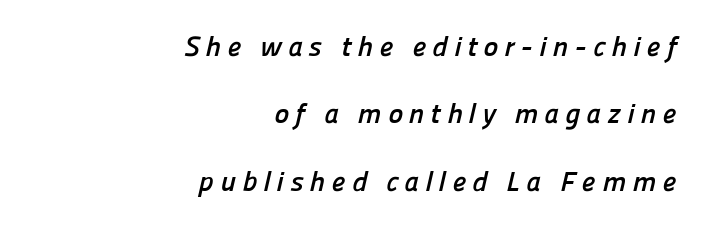
The ragged edge is on the left, which tells us the setting is flush right. Rule under the text: the space is simply empty. Proportional: the letters do not fall into vertical columns. On the weight axis this lands at bold, roughly 700.
